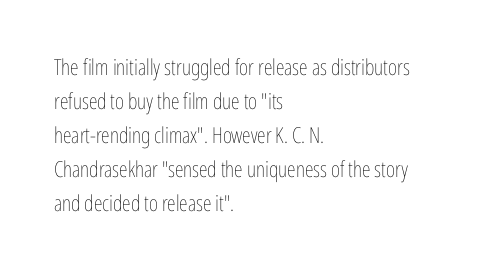
The image shows 22 px text type, upright; set left-aligned, normal line spacing (1.55x), normal letter spacing, not underlined.
